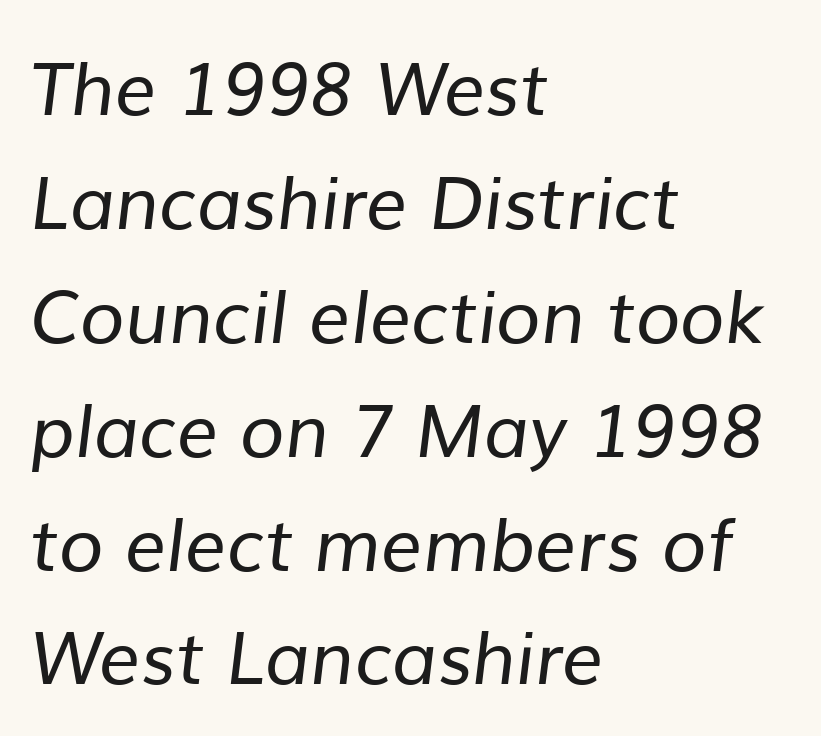
You could not count columns in this text — the font is proportionally spaced. Regarding leading, the lines here are spaced in the standard way. Nothing sits at the stroke ends, so this counts as sans-serif. Between one letter and the next there's only the usual sliver of space. Plain, unruled lines of type. The rag falls on the right side of this text block.
